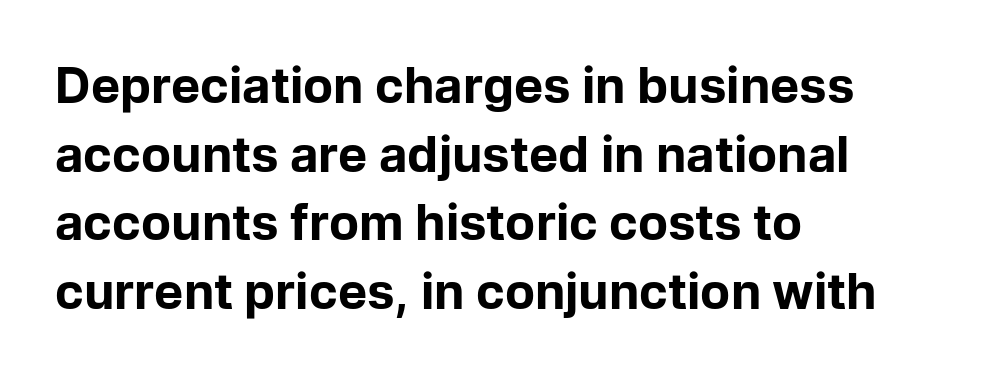
Q: Is the text bold? A: Yes.
Q: Is the text italic (slanted)? A: No, it is upright.
Q: Is the typeface a serif or a sans-serif typeface? A: Sans-serif.
Q: Is the text underlined? A: No.
Q: How is the paragraph aligned? A: Left-aligned.
Q: Is the spacing between letters normal or unusually wide? A: Normal.
Q: Is the spacing between lines tight, normal or loose? A: Normal.
Q: Width (condensed, normal, or wide)? A: Normal.
Q: Stroke contrast? A: Low.
Q: x-height? A: Medium.
Q: Monospaced? A: No.
